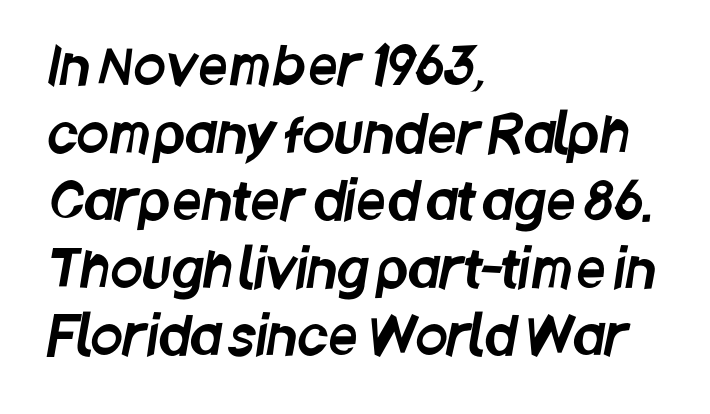
{"serif": "no", "width": "condensed", "stroke_contrast": "low", "x_height": "large", "monospaced": "no", "underline": "no", "align": "left", "line_spacing": "normal", "line_spacing_ratio": 1.3, "letter_spacing": "normal", "letter_spacing_em": 0.0, "glyph_px": 52}
